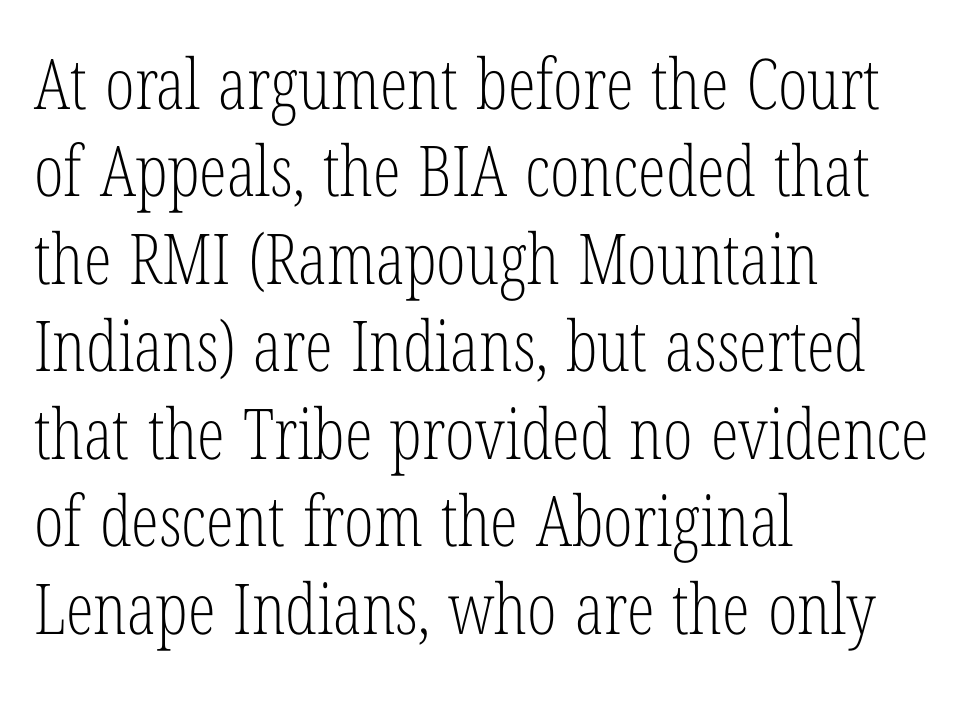
The image shows 70 px light, condensed serif type, upright; set left-aligned, normal line spacing (1.25x), normal letter spacing, not underlined; low stroke contrast and a medium x-height.
